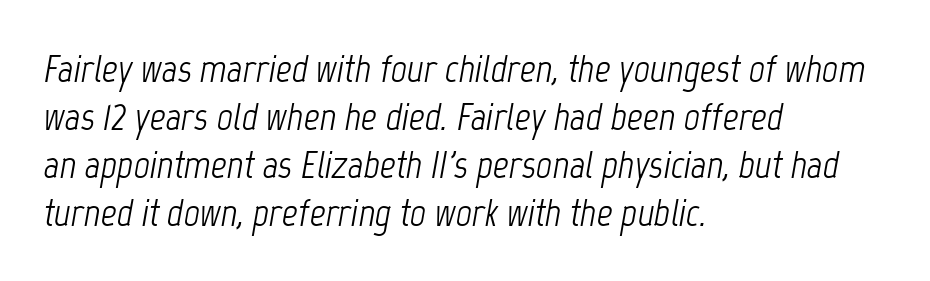
Stems and bowls with no extra thickness — not bold. The space directly below the letters is spotless. Italic: yes, the glyphs are oblique. The lines are quadded left. These lines are rendered in a variable-pitch font. Short note: letters normally spaced.
